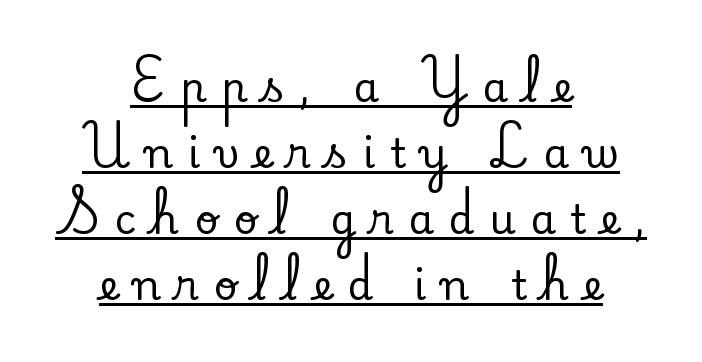
The image shows 41 px serif type, upright; set centered, normal line spacing (1.61x), unusually wide letter spacing (+0.36 em), underlined; low stroke contrast and a small x-height.
